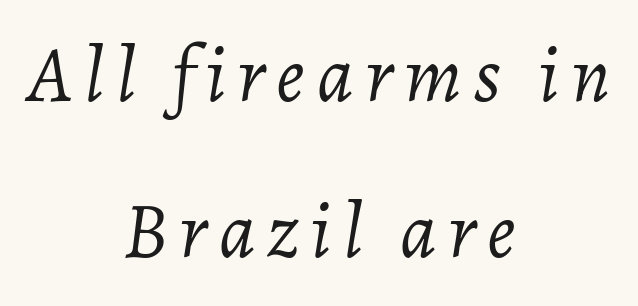
{"italic": "yes", "lean": "right", "slant_degrees": 7, "bold": "no", "weight": "light", "width": "normal", "stroke_contrast": "low", "x_height": "medium", "monospaced": "no", "underline": "no", "align": "center", "line_spacing": "loose", "line_spacing_ratio": 1.98, "glyph_px": 79}
